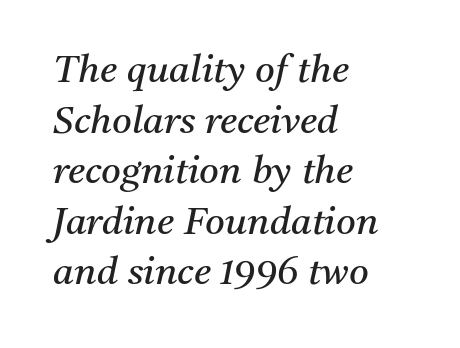
The image shows 38 px regular-weight serif type, italic (leaning right); set left-aligned, normal line spacing (1.33x), normal letter spacing, not underlined; medium stroke contrast and a medium x-height.
